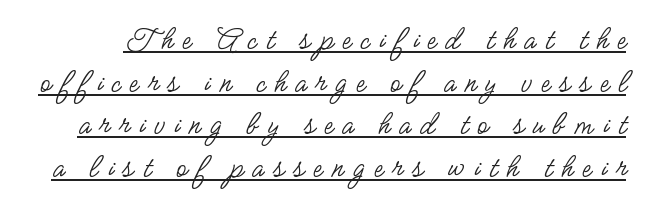
{"serif": "no", "bold": "no", "weight": "regular", "width": "condensed", "stroke_contrast": "low", "x_height": "small", "monospaced": "no", "underline": "yes", "line_spacing": "normal", "line_spacing_ratio": 1.29, "letter_spacing": "wide", "letter_spacing_em": 0.28, "glyph_px": 33}
